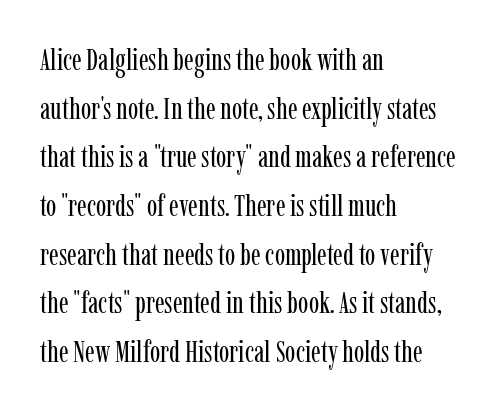
The image shows 31 px regular-weight, condensed serif type, upright; set left-aligned, normal line spacing (1.57x), normal letter spacing, not underlined; low stroke contrast and a medium x-height.
